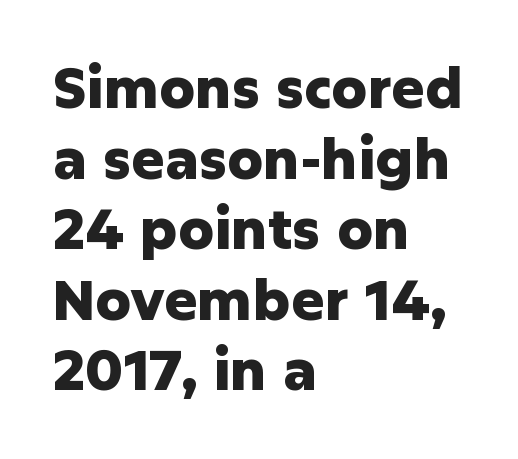
{"serif": "no", "italic": "no", "bold": "yes", "weight": "heavy", "width": "normal", "stroke_contrast": "low", "x_height": "medium", "monospaced": "no", "underline": "no", "align": "left", "line_spacing": "normal", "line_spacing_ratio": 1.26, "letter_spacing": "normal", "letter_spacing_em": 0.0, "glyph_px": 56}
